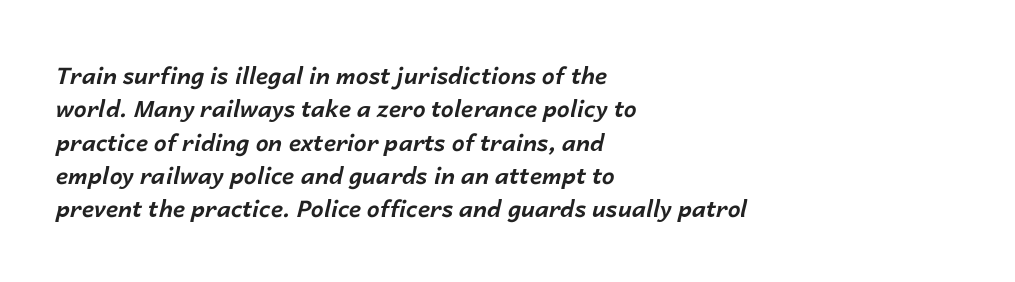
{"italic": "yes", "lean": "right", "slant_degrees": 14, "bold": "yes", "underline": "no", "align": "left", "line_spacing": "normal", "line_spacing_ratio": 1.45, "letter_spacing": "normal", "letter_spacing_em": 0.0, "glyph_px": 23}
